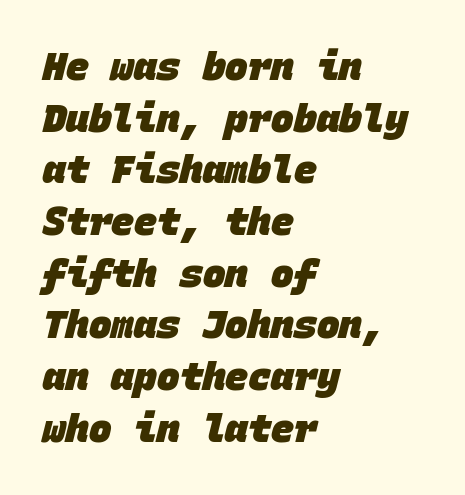
You could count columns in this text — the font is strictly monospaced. These lines carry a lot of weight — the face is fully bold. These lines keep a tight, regular rhythm from letter to letter. One-word summary of the alignment: left. Successive baselines arrive at the customary interval.
